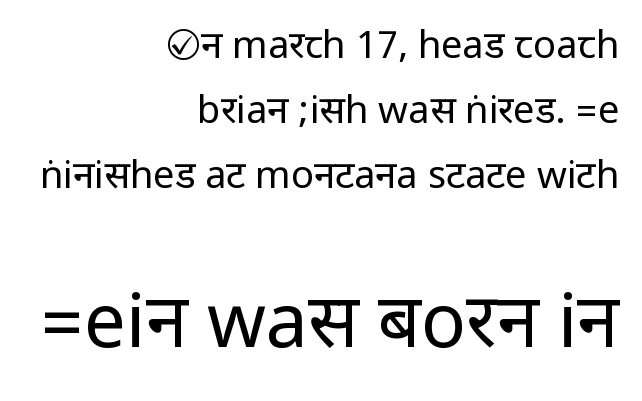
{"serif": "no", "italic": "no", "bold": "no", "weight": "regular", "width": "condensed", "stroke_contrast": "low", "underline": "no", "align": "right", "line_spacing_ratio": 1.71, "letter_spacing": "normal", "letter_spacing_em": 0.0, "larger_block": "second", "size_ratio": 1.97, "glyph_px": 75}
